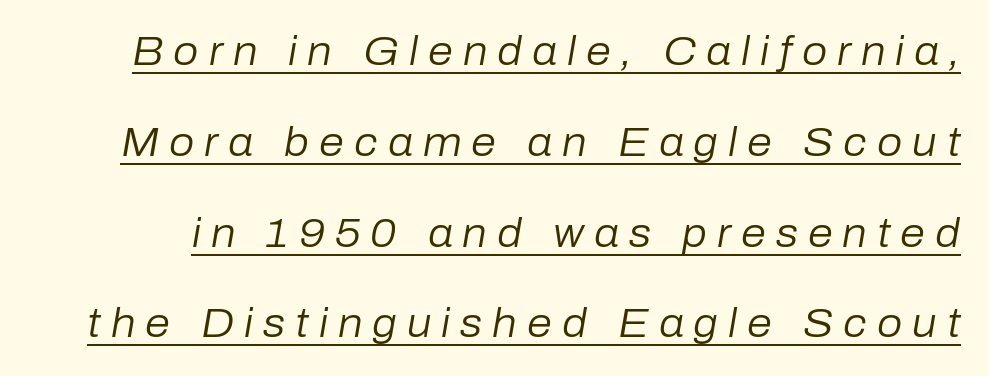
Q: Is the text bold? A: No.
Q: Is the text italic (slanted)? A: Yes, it leans right by about 10 degrees.
Q: Is the text underlined? A: Yes.
Q: Is the spacing between letters normal or unusually wide? A: Unusually wide.
Q: Is the spacing between lines tight, normal or loose? A: Loose.
Q: Width (condensed, normal, or wide)? A: Normal.
Q: Stroke contrast? A: Low.
Q: x-height? A: Medium.
Q: Monospaced? A: No.
